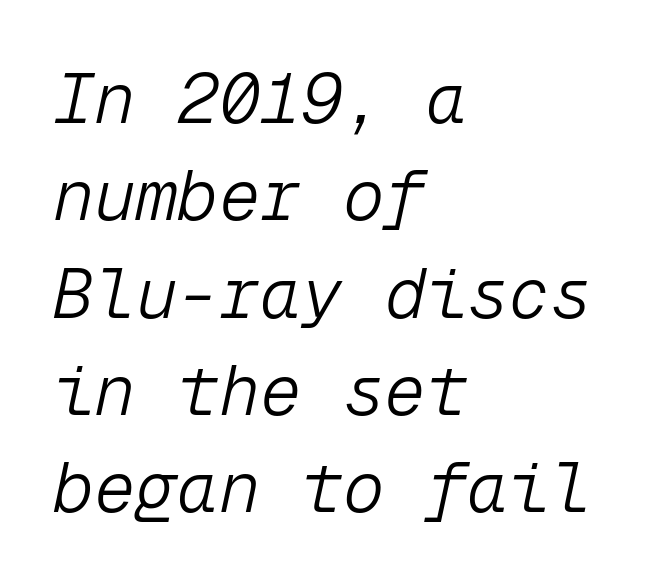
The image shows 69 px light type, italic (leaning right), monospaced; set left-aligned, normal line spacing (1.41x), normal letter spacing, not underlined; low stroke contrast and a medium x-height.
